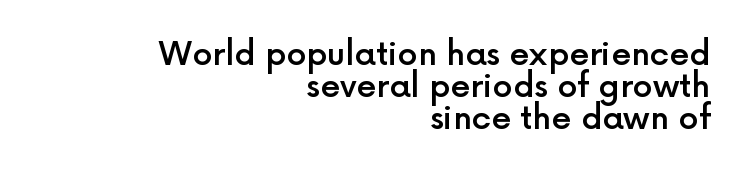
Q: Is the text bold? A: Semi-bold.
Q: Is the text italic (slanted)? A: No, it is upright.
Q: Is the typeface a serif or a sans-serif typeface? A: Sans-serif.
Q: Is the text underlined? A: No.
Q: How is the paragraph aligned? A: Right-aligned.
Q: Is the spacing between letters normal or unusually wide? A: Normal.
Q: Is the spacing between lines tight, normal or loose? A: Tight.
Q: Width (condensed, normal, or wide)? A: Normal.
Q: x-height? A: Medium.
Q: Monospaced? A: No.
